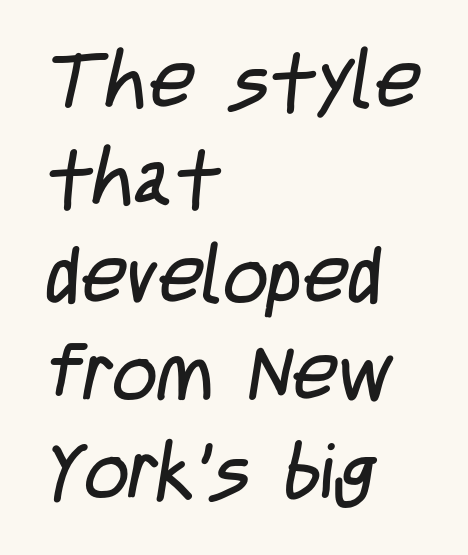
{"serif": "no", "bold": "no", "weight": "regular", "width": "condensed", "stroke_contrast": "low", "x_height": "large", "monospaced": "no", "underline": "no", "align": "left", "line_spacing": "normal", "line_spacing_ratio": 1.25, "letter_spacing": "normal", "letter_spacing_em": 0.0, "glyph_px": 78}
